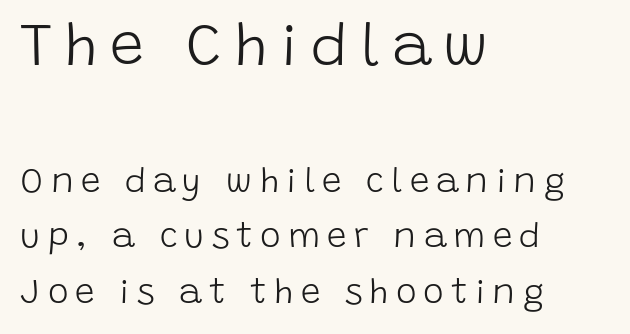
The type is letterspaced generously, with wide tracking. Line beginnings align vertically; line endings do not. Only glyphs here, with clear space below each row. Every stem runs plumb, perpendicular to the baseline. Spacing verdict: proportional, widths tailored to each character.
